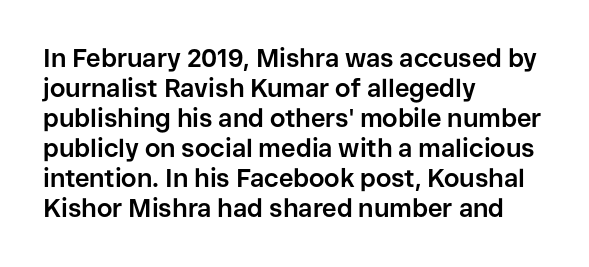
The image shows 25 px bold type, upright; set left-aligned, line spacing 1.2x, normal letter spacing, not underlined.
